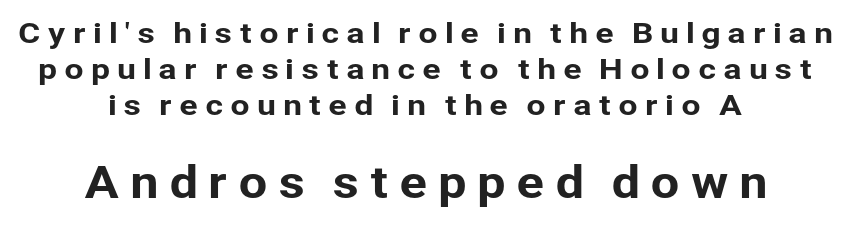
Q: Is the text italic (slanted)? A: No, it is upright.
Q: Is the typeface a serif or a sans-serif typeface? A: Sans-serif.
Q: Is the text underlined? A: No.
Q: How is the paragraph aligned? A: Centered.
Q: Is the spacing between letters normal or unusually wide? A: Unusually wide.
Q: Is the spacing between lines tight, normal or loose? A: Normal.
Q: Which block of text is set in a larger size, the first (top) or the second (bottom)? A: The second (bottom) one.
Q: Width (condensed, normal, or wide)? A: Normal.
Q: Stroke contrast? A: Low.
Q: x-height? A: Medium.
Q: Monospaced? A: No.
